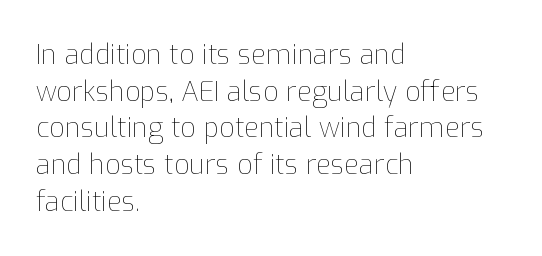
Q: Is the text bold? A: No.
Q: Is the text italic (slanted)? A: No, it is upright.
Q: Is the text underlined? A: No.
Q: How is the paragraph aligned? A: Left-aligned.
Q: Is the spacing between letters normal or unusually wide? A: Normal.
Q: Is the spacing between lines tight, normal or loose? A: Normal.
